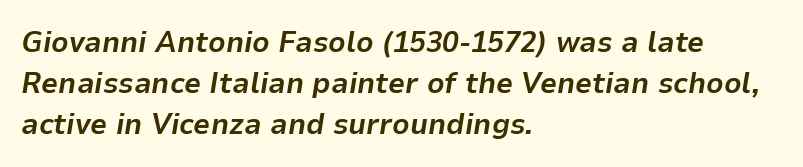
The face used here is rendered with its standard letterfit. Horizontally, the lines are justified to the leading edge only. The face used here has a pronounced slope to its letters. The rendering uses natural spacing where letterforms have individual widths. The typesetting leans heavy: a genuine bold. The foot of each line stays bare and open.
